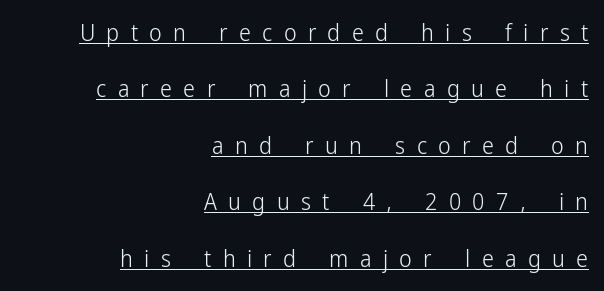
Q: Is the text bold? A: No.
Q: Is the text italic (slanted)? A: No, it is upright.
Q: Is the text underlined? A: Yes.
Q: How is the paragraph aligned? A: Right-aligned.
Q: Is the spacing between letters normal or unusually wide? A: Unusually wide.
Q: Is the spacing between lines tight, normal or loose? A: Loose.
